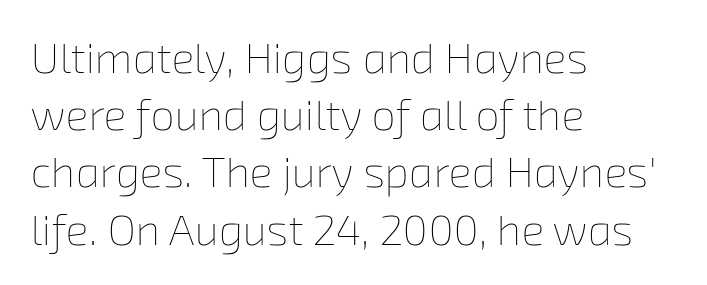
Nothing heavy about these letters — not bold at all. Layout note: lines flush left. Think of a printed novel: that variable character pitch is what you see here. The rendering keeps characters at their native spacing.
